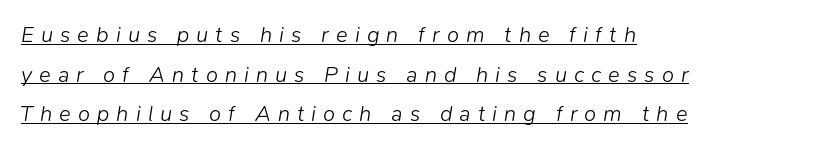
The image shows 22 px text type, italic (leaning right); set left-aligned, line spacing 1.8x, unusually wide letter spacing (+0.32 em), underlined.
